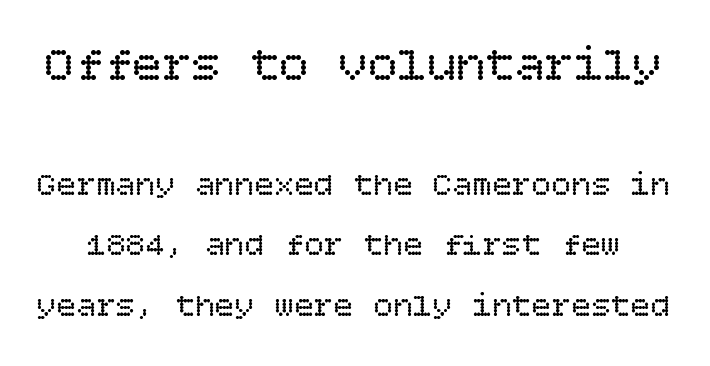
Q: Is the text bold? A: No.
Q: Is the text italic (slanted)? A: No, it is upright.
Q: Is the text underlined? A: No.
Q: Is the spacing between letters normal or unusually wide? A: Normal.
Q: Which block of text is set in a larger size, the first (top) or the second (bottom)? A: The first (top) one.
Q: Width (condensed, normal, or wide)? A: Normal.
Q: Stroke contrast? A: Low.
Q: x-height? A: Large.
